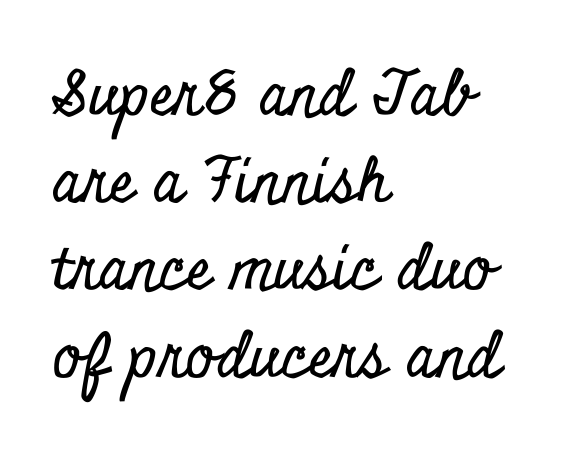
{"serif": "yes", "width": "condensed", "stroke_contrast": "low", "x_height": "small", "monospaced": "no", "underline": "no", "align": "left", "line_spacing": "normal", "line_spacing_ratio": 1.43, "letter_spacing": "normal", "letter_spacing_em": 0.0, "glyph_px": 61}
